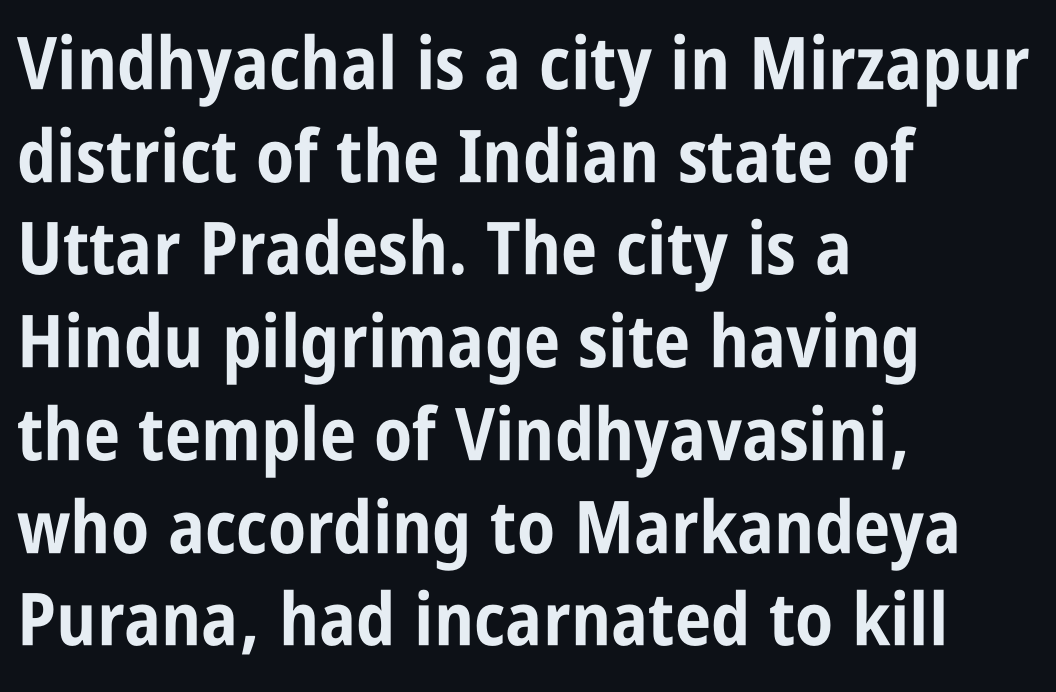
The image shows 73 px bold, condensed sans-serif type, upright; set left-aligned, normal line spacing (1.27x), normal letter spacing, not underlined; low stroke contrast and a large x-height.
